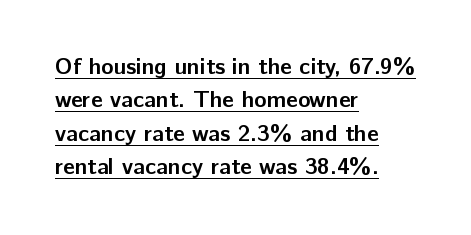
The image shows 23 px bold type, upright; set left-aligned, normal line spacing (1.45x), normal letter spacing, underlined.
